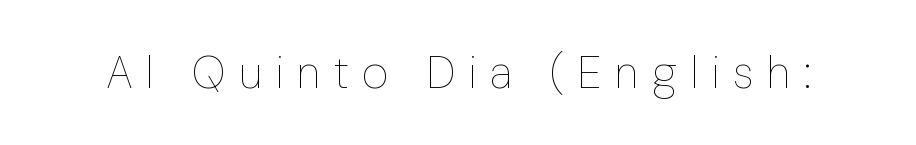
{"italic": "no", "bold": "no", "weight": "thin", "width": "condensed", "stroke_contrast": "low", "x_height": "medium", "monospaced": "no", "underline": "no", "letter_spacing": "wide", "letter_spacing_em": 0.3, "glyph_px": 45}
